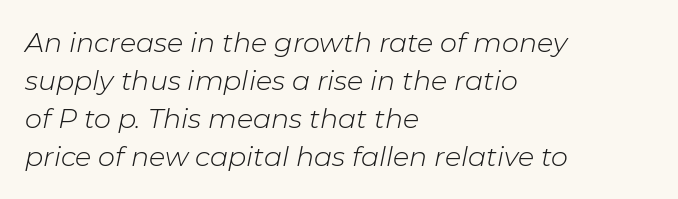
Q: Is the text bold? A: No.
Q: Is the text italic (slanted)? A: Yes, it leans right by about 11 degrees.
Q: Is the text underlined? A: No.
Q: How is the paragraph aligned? A: Left-aligned.
Q: Is the spacing between letters normal or unusually wide? A: Normal.
Q: Is the spacing between lines tight, normal or loose? A: Normal.
